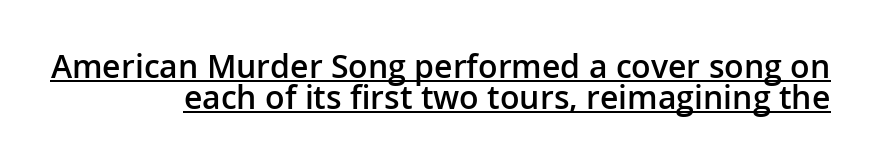
Q: Is the text bold? A: Semi-bold.
Q: Is the text italic (slanted)? A: No, it is upright.
Q: Is the typeface a serif or a sans-serif typeface? A: Sans-serif.
Q: Is the text underlined? A: Yes.
Q: How is the paragraph aligned? A: Right-aligned.
Q: Is the spacing between letters normal or unusually wide? A: Normal.
Q: Is the spacing between lines tight, normal or loose? A: Tight.
Q: Width (condensed, normal, or wide)? A: Normal.
Q: Stroke contrast? A: Low.
Q: x-height? A: Medium.
Q: Monospaced? A: No.
